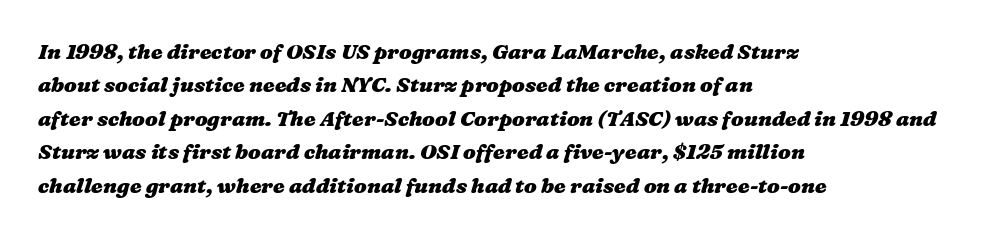
In terms of leading, this rendering sits right in the middle. Check the space under the baseline: it is left empty. What stands out about the letter spacing? Nothing — it is the standard amount. Alignment: flush left. Its strokes are broad and dark, the hallmark of bold type.
